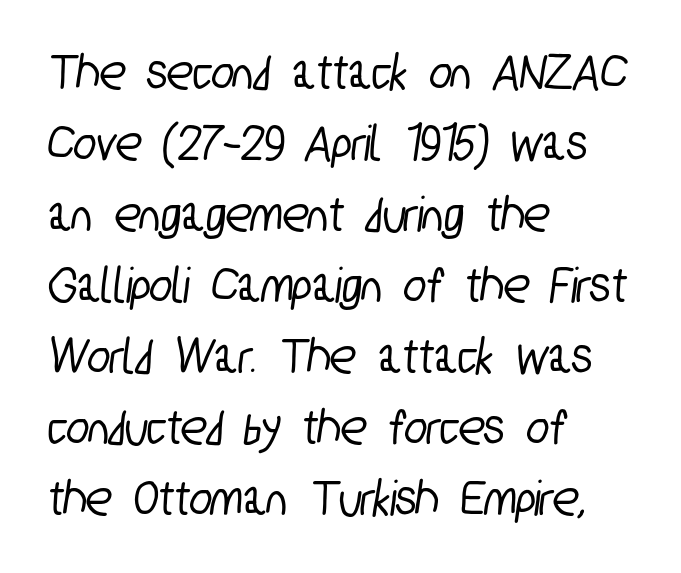
Caption: standard tracking, unaltered. The letters carry no serifs — their stems end cleanly without finishing strokes. Alignment: flush left. Normally led — the rows are evenly, conventionally spaced. Unmarked baselines from the first word to the last. The rendering uses natural spacing where letterforms have individual widths.
